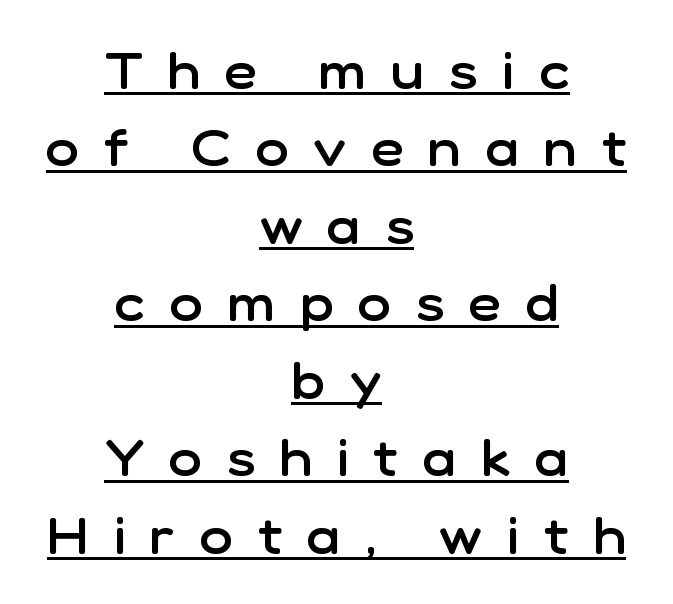
Note: no serifs on the glyphs. Note the varied advance widths — an 'i' is clearly narrower than an 'm'. Leading: standard. Students, observe the line beneath the letters — that is underlining. Teacher's note: observe the equal gaps on both sides — that is centered alignment.
